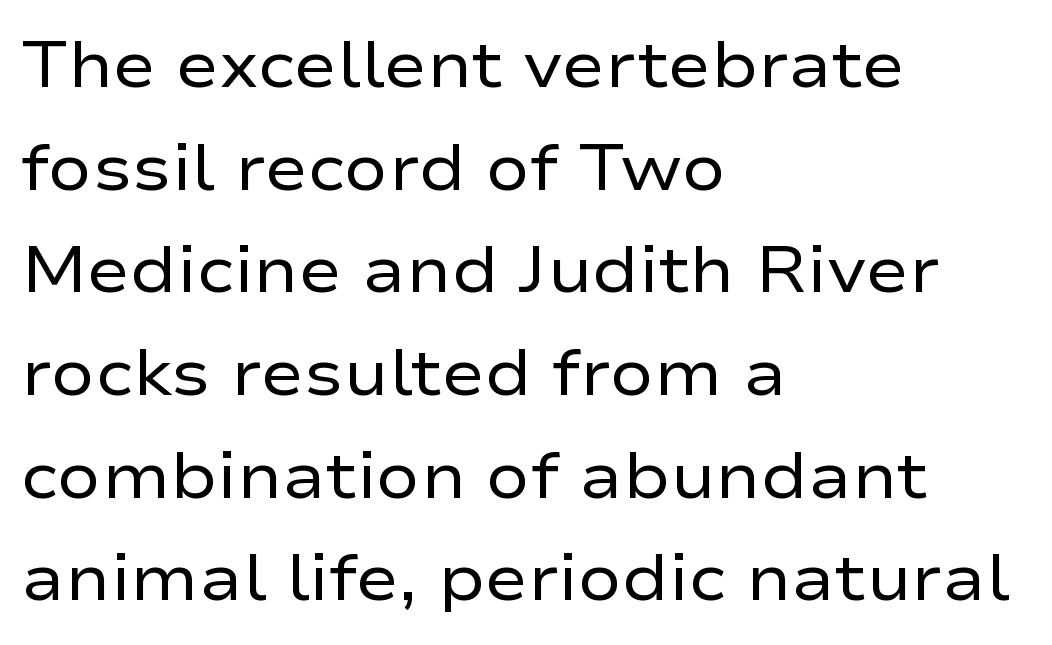
The letters carry no serifs — their stems end cleanly without finishing strokes. This is the regular roman posture of the typeface. Any mark beneath the type? The region is blank. The tracking reads as untouched default to a designer's eye.
